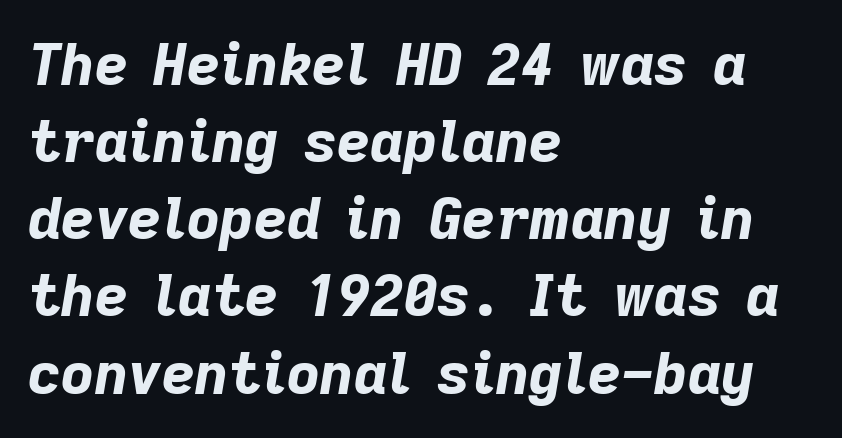
The image shows 58 px bold type, italic (leaning right); set left-aligned, normal line spacing (1.33x), normal letter spacing, not underlined; low stroke contrast and a medium x-height.
